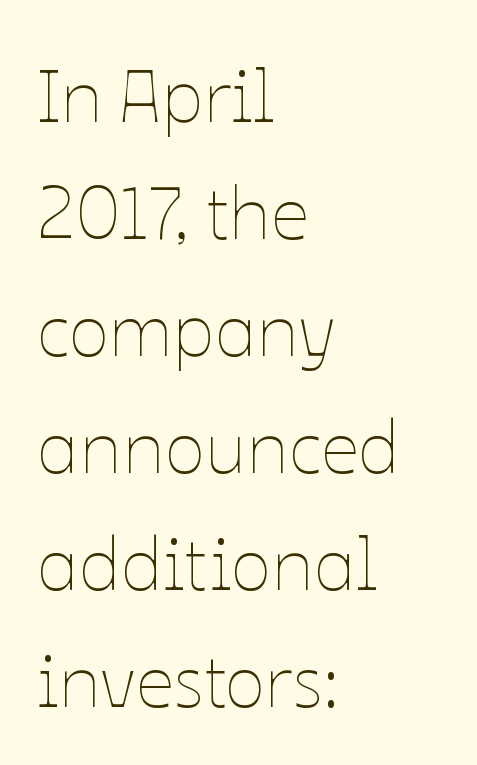
The font's upright variant was chosen for this text. Counters stay open thanks to moderate or lighter strokes. This block has exactly the height ordinary leading produces. Descenders hang freely into open space. Line starts are locked; line ends wander. The passage shown is typed in a proportional face where columns would drift.
